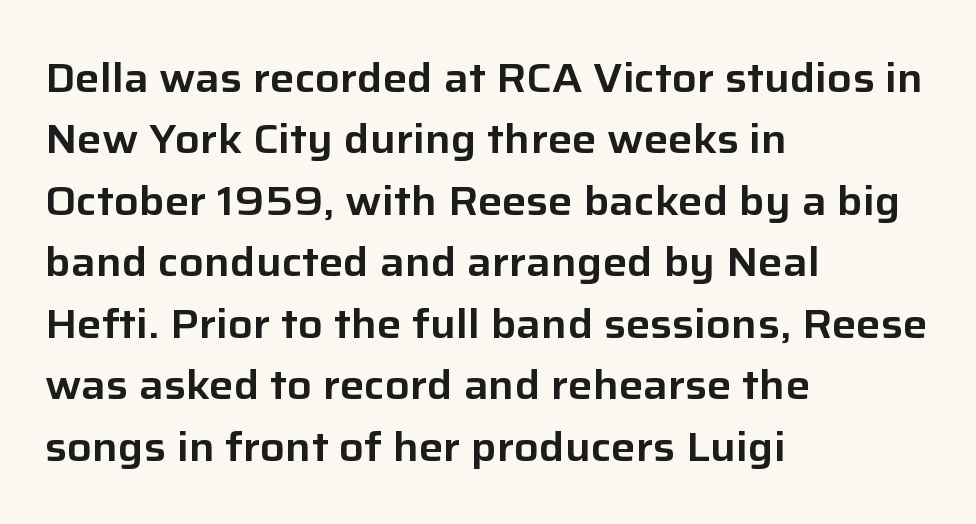
Q: Is the text italic (slanted)? A: No, it is upright.
Q: Is the typeface a serif or a sans-serif typeface? A: Sans-serif.
Q: Is the text underlined? A: No.
Q: How is the paragraph aligned? A: Left-aligned.
Q: Is the spacing between letters normal or unusually wide? A: Normal.
Q: Is the spacing between lines tight, normal or loose? A: Normal.
Q: Width (condensed, normal, or wide)? A: Normal.
Q: Stroke contrast? A: Low.
Q: x-height? A: Medium.
Q: Monospaced? A: No.
